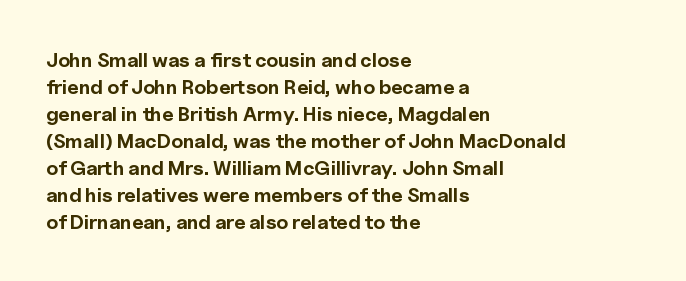
Q: Is the text bold? A: Yes.
Q: Is the text italic (slanted)? A: No, it is upright.
Q: Is the text underlined? A: No.
Q: How is the paragraph aligned? A: Left-aligned.
Q: Is the spacing between letters normal or unusually wide? A: Normal.
Q: Is the spacing between lines tight, normal or loose? A: Normal.
